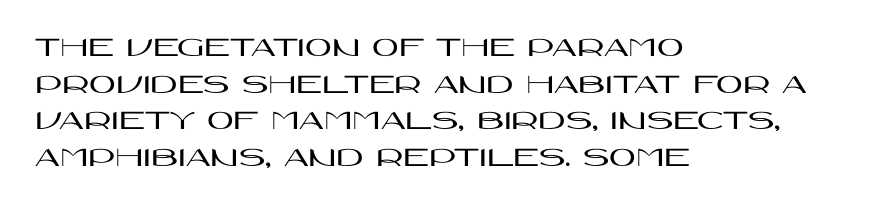
Line starts are locked; line ends wander. No word sits above an underline. Is this a fixed-width face? No — the glyphs have proportional, varying widths. Do the letters lean? They stand straight. How would I describe the line gaps? Plain and ordinary. The text was rendered using a sans face with plain stroke endings.
